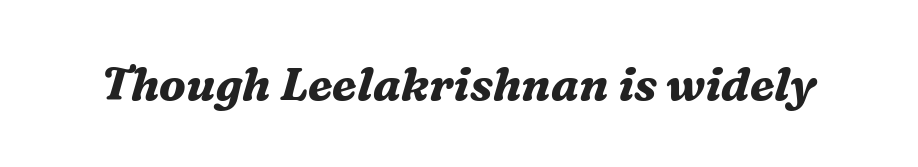
{"serif": "yes", "italic": "yes", "lean": "right", "slant_degrees": 16, "bold": "yes", "weight": "bold", "width": "normal", "stroke_contrast": "medium", "x_height": "medium", "monospaced": "no", "underline": "no", "letter_spacing": "normal", "letter_spacing_em": 0.0, "glyph_px": 46}
